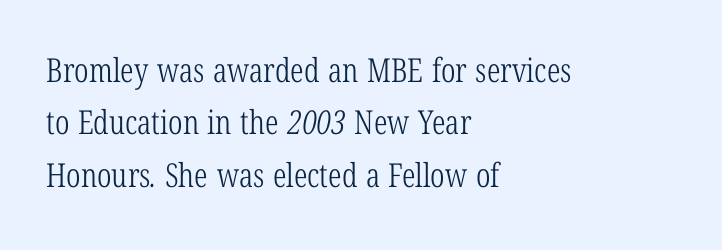
The image shows 33 px light, condensed serif type; set left-aligned, normal line spacing (1.59x), normal letter spacing, not underlined; low stroke contrast and a medium x-height.
